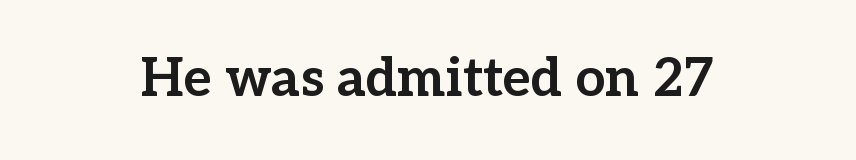
The image shows 53 px bold serif type, upright; set normal letter spacing, not underlined; low stroke contrast and a medium x-height.
